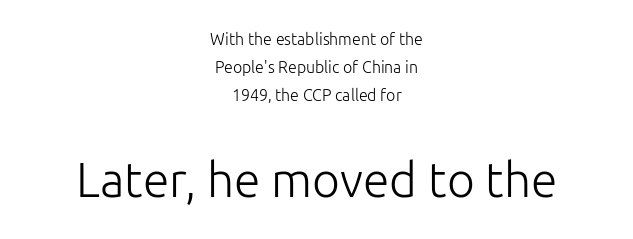
The image shows 48 px light sans-serif type, upright; set centered, line spacing 1.74x, normal letter spacing, not underlined; the second (bottom) block is 3.0x larger; low stroke contrast and a medium x-height.
